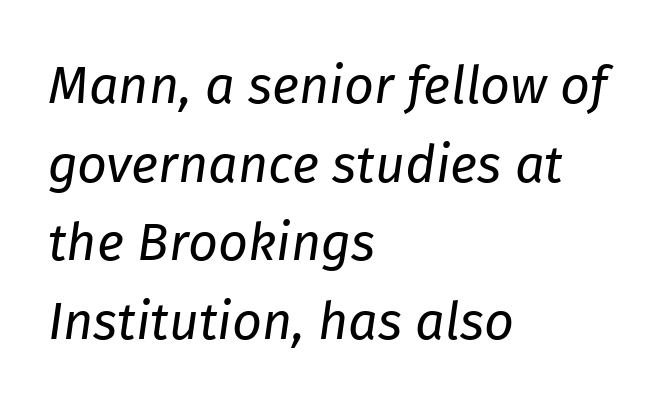
The image shows 52 px regular-weight type, italic (leaning right); set left-aligned, normal line spacing (1.51x), normal letter spacing, not underlined; low stroke contrast and a medium x-height.
